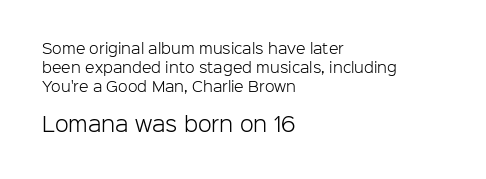
{"italic": "no", "bold": "no", "underline": "no", "align": "left", "line_spacing": "normal", "line_spacing_ratio": 1.36, "letter_spacing": "normal", "letter_spacing_em": 0.0, "larger_block": "second", "size_ratio": 1.43, "glyph_px": 20}
